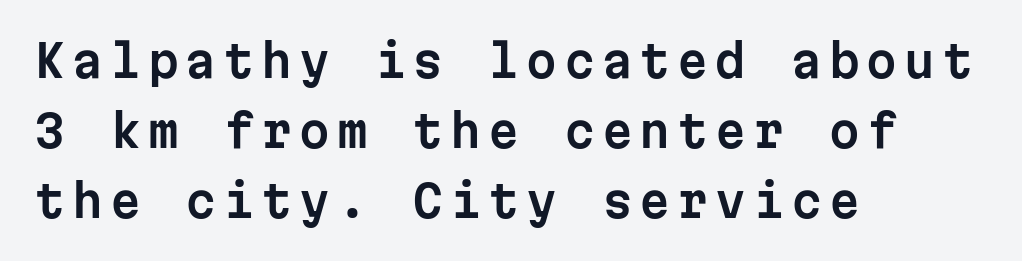
Check where the strokes stop: nothing finishes them off — pure sans. The letters march in equal steps, a hallmark of fixed-pitch type. Horizontally, the lines are justified to the leading edge only. If you measured baseline to baseline, you'd find a middling distance. Is there any slant? The stems are plumb. Has an underline been added? It has not.
